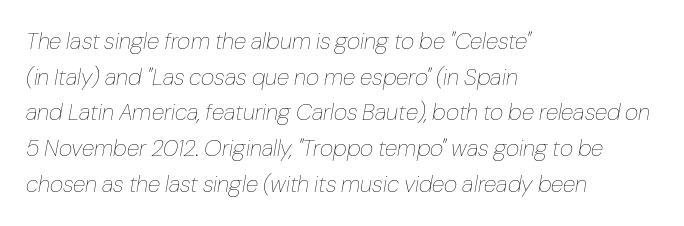
The image shows 23 px text type, italic (leaning right); set left-aligned, normal line spacing (1.55x), normal letter spacing, not underlined.
